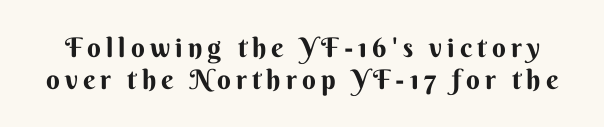
Q: Is the text bold? A: Yes.
Q: Is the text italic (slanted)? A: No, it is upright.
Q: Is the text underlined? A: No.
